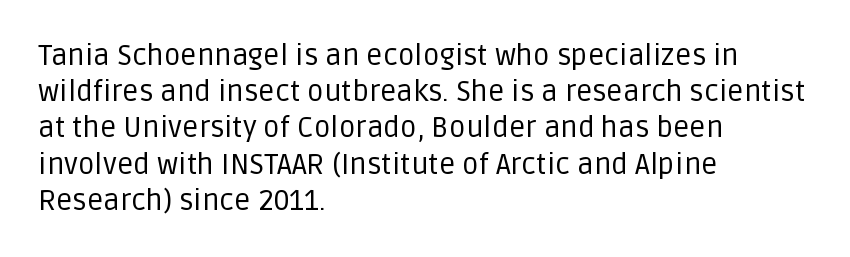
The image shows 29 px regular-weight sans-serif type, upright; set left-aligned, normal line spacing (1.25x), normal letter spacing, not underlined; low stroke contrast and a large x-height.
